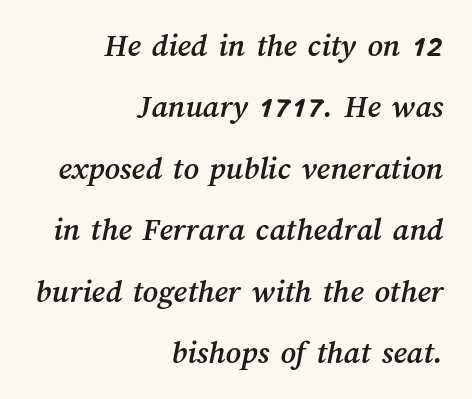
The image shows 33 px text type; set right-aligned, line spacing 1.86x, normal letter spacing, not underlined; medium stroke contrast and a medium x-height.
